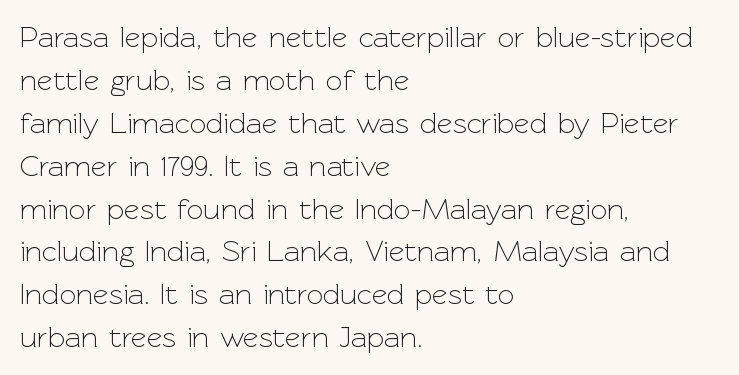
{"serif": "no", "italic": "no", "bold": "no", "weight": "light", "width": "normal", "x_height": "medium", "monospaced": "no", "underline": "no", "align": "left", "line_spacing": "normal", "line_spacing_ratio": 1.43, "letter_spacing": "normal", "letter_spacing_em": 0.0, "glyph_px": 30}
